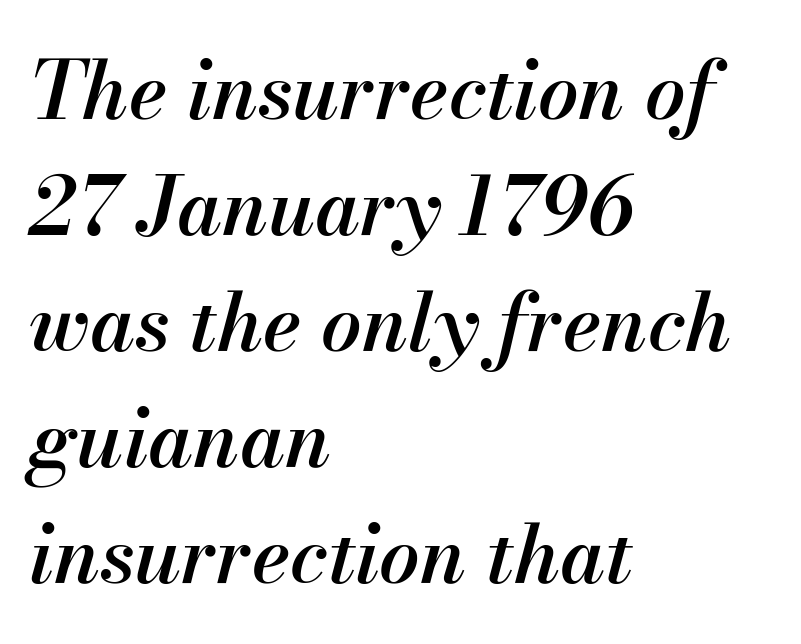
{"italic": "yes", "lean": "right", "slant_degrees": 13, "bold": "semi", "weight": "semibold", "width": "normal", "stroke_contrast": "medium", "x_height": "small", "monospaced": "no", "underline": "no", "align": "left", "line_spacing": "normal", "line_spacing_ratio": 1.45, "letter_spacing": "normal", "letter_spacing_em": 0.0, "glyph_px": 80}
